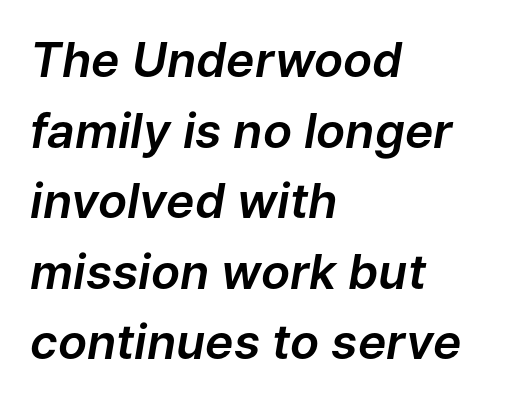
Type without underlining. The block of text has a typical density, with ordinary space between rows. These lines stack with their left ends in a neat column. The letterforms sit shoulder to shoulder at normal distance. Looking at the ascenders, they clearly lean.
